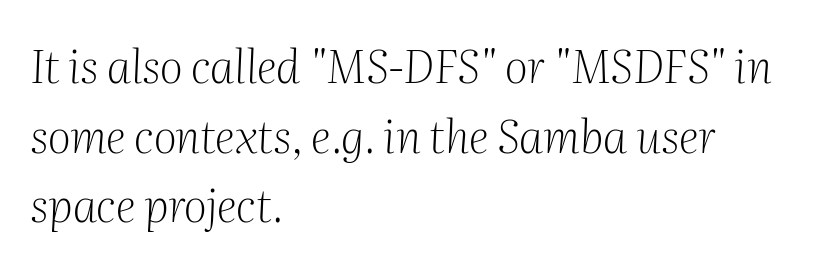
Q: Is the text bold? A: No.
Q: Is the text italic (slanted)? A: Yes, it leans right by about 2 degrees.
Q: Is the typeface a serif or a sans-serif typeface? A: Serif.
Q: Is the text underlined? A: No.
Q: How is the paragraph aligned? A: Left-aligned.
Q: Is the spacing between letters normal or unusually wide? A: Normal.
Q: Is the spacing between lines tight, normal or loose? A: Normal.
Q: Width (condensed, normal, or wide)? A: Normal.
Q: Stroke contrast? A: Medium.
Q: x-height? A: Medium.
Q: Monospaced? A: No.
